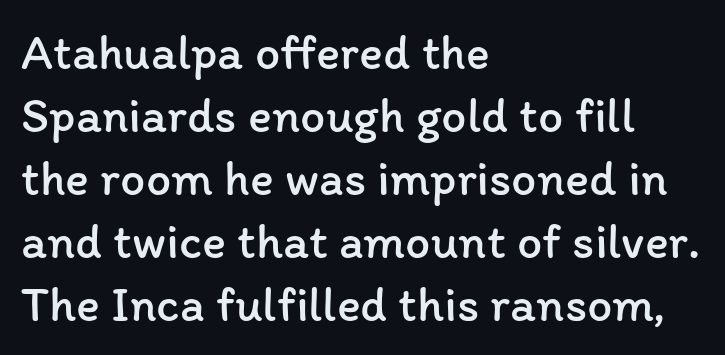
The image shows 50 px regular-weight type, upright; set left-aligned, normal line spacing (1.26x), normal letter spacing, not underlined; low stroke contrast and a medium x-height.
